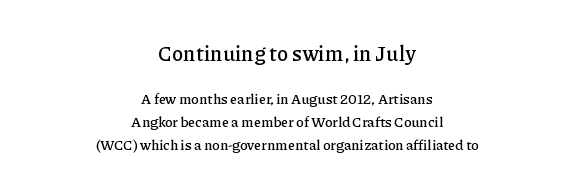
{"italic": "no", "underline": "no", "align": "center", "line_spacing": "normal", "line_spacing_ratio": 1.64, "letter_spacing": "normal", "letter_spacing_em": 0.0, "larger_block": "first", "size_ratio": 1.5, "glyph_px": 21}
